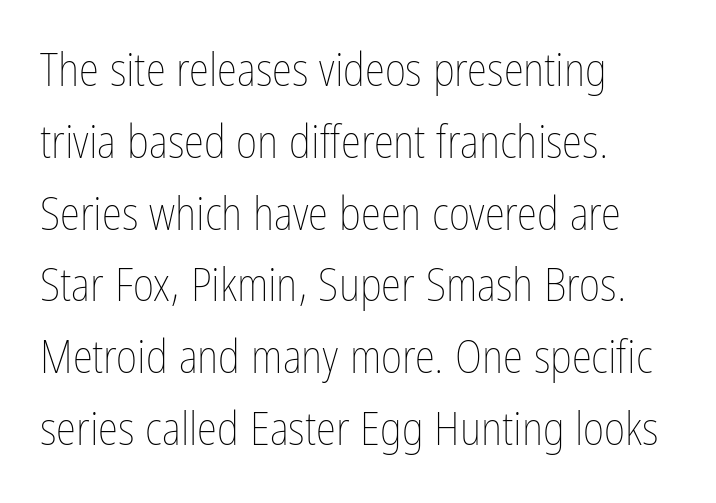
The paragraph has a hard left edge and a soft right edge. Every stem runs plumb, perpendicular to the baseline. Honestly, the letter spacing is just normal — you wouldn't notice it. Any mark beneath the type? The region is blank. Think of a printed novel: that variable character pitch is what you see here.
